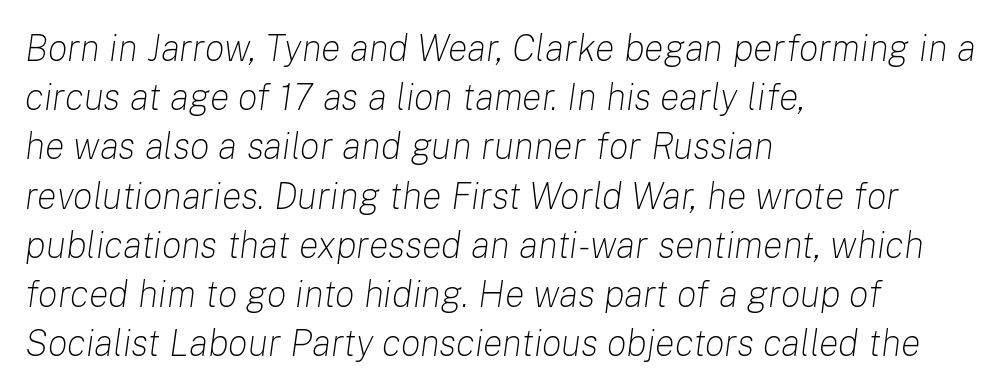
The image shows 37 px light type, italic (leaning right); set left-aligned, normal line spacing (1.33x), normal letter spacing, not underlined; low stroke contrast and a medium x-height.
